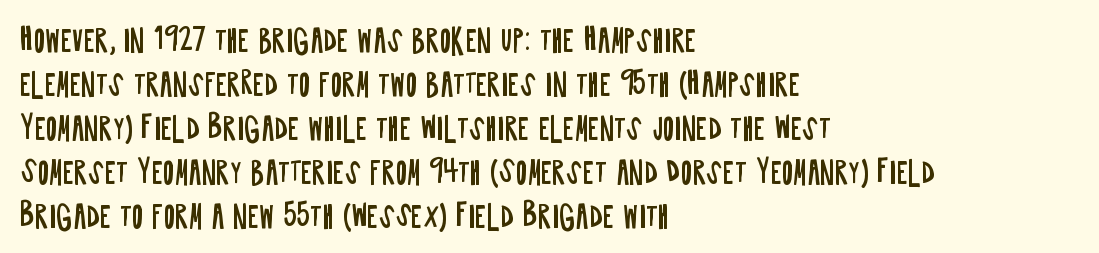
Q: Is the text bold? A: No.
Q: Is the text italic (slanted)? A: No, it is upright.
Q: Is the typeface a serif or a sans-serif typeface? A: Sans-serif.
Q: Is the text underlined? A: No.
Q: How is the paragraph aligned? A: Left-aligned.
Q: Is the spacing between letters normal or unusually wide? A: Normal.
Q: Is the spacing between lines tight, normal or loose? A: Normal.
Q: Width (condensed, normal, or wide)? A: Condensed.
Q: Stroke contrast? A: Low.
Q: x-height? A: Large.
Q: Monospaced? A: No.
